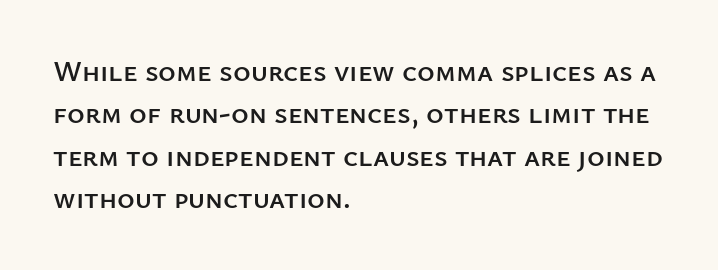
{"serif": "no", "italic": "no", "width": "normal", "stroke_contrast": "low", "x_height": "medium", "monospaced": "no", "underline": "no", "align": "left", "line_spacing": "normal", "line_spacing_ratio": 1.41, "letter_spacing": "normal", "letter_spacing_em": 0.0, "glyph_px": 30}
